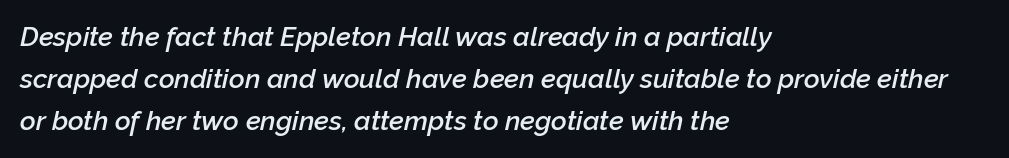
{"italic": "yes", "lean": "right", "slant_degrees": 12, "bold": "semi", "underline": "no", "align": "left", "line_spacing": "normal", "line_spacing_ratio": 1.56, "letter_spacing": "normal", "letter_spacing_em": 0.0, "glyph_px": 27}
